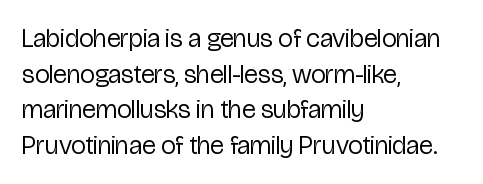
The image shows 26 px text type, upright; set left-aligned, normal line spacing (1.37x), normal letter spacing, not underlined.
